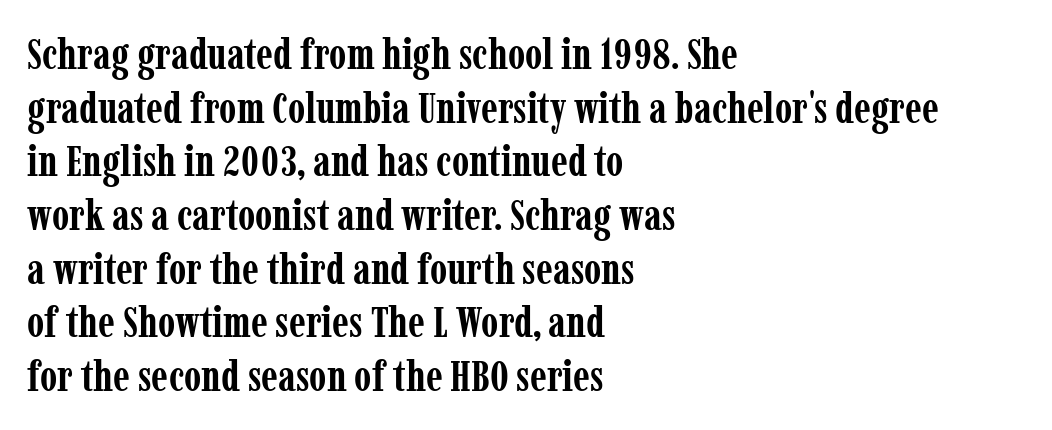
{"serif": "yes", "italic": "no", "bold": "yes", "weight": "semibold", "width": "condensed", "stroke_contrast": "low", "x_height": "medium", "monospaced": "no", "underline": "no", "align": "left", "line_spacing_ratio": 1.22, "letter_spacing": "normal", "letter_spacing_em": 0.0, "glyph_px": 44}
